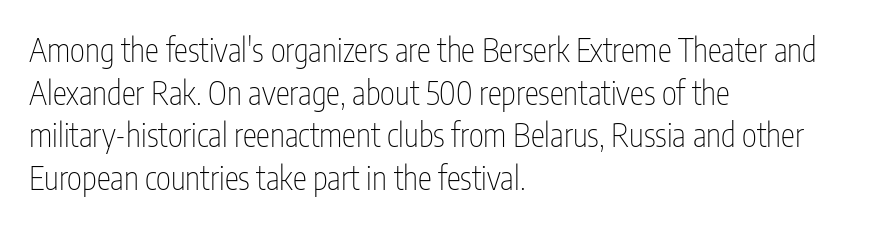
The image shows 32 px thin, condensed sans-serif type, upright; set left-aligned, normal line spacing (1.33x), normal letter spacing, not underlined; low stroke contrast and a medium x-height.
